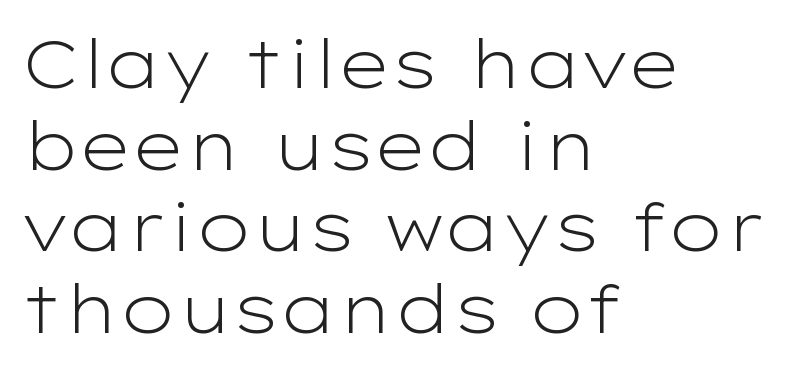
{"serif": "no", "italic": "no", "bold": "no", "weight": "light", "width": "wide", "stroke_contrast": "low", "x_height": "medium", "monospaced": "no", "underline": "no", "align": "left", "line_spacing_ratio": 1.22, "letter_spacing": "normal", "letter_spacing_em": 0.0, "glyph_px": 67}
